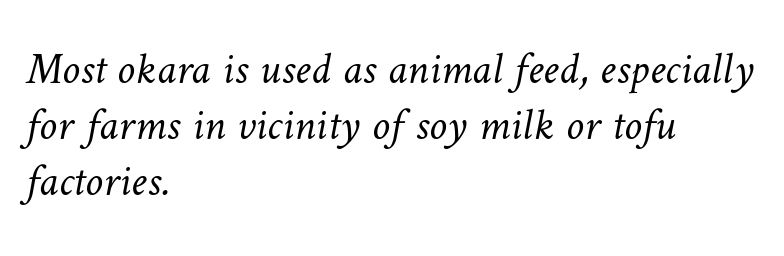
Inter-character spacing is left at the font's built-in metrics. The lines are quadded left. Is this a heavy cut? Hardly; it is regular or lighter. The letters advance in unequal steps, a hallmark of proportional type. Check under the words: just untouched page.
